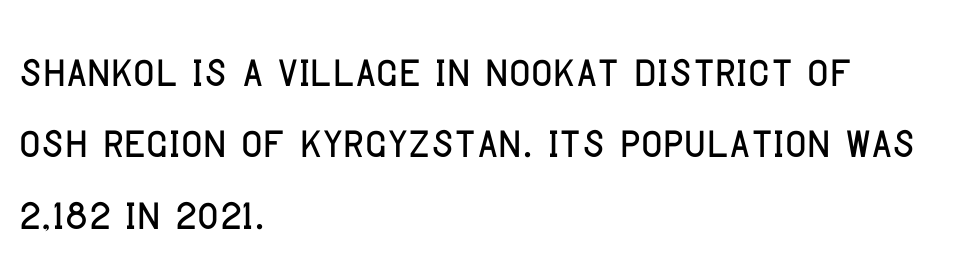
Q: Is the text italic (slanted)? A: No, it is upright.
Q: Is the typeface a serif or a sans-serif typeface? A: Sans-serif.
Q: Is the text underlined? A: No.
Q: How is the paragraph aligned? A: Left-aligned.
Q: Is the spacing between letters normal or unusually wide? A: Normal.
Q: Width (condensed, normal, or wide)? A: Condensed.
Q: Stroke contrast? A: Low.
Q: x-height? A: Large.
Q: Monospaced? A: No.
